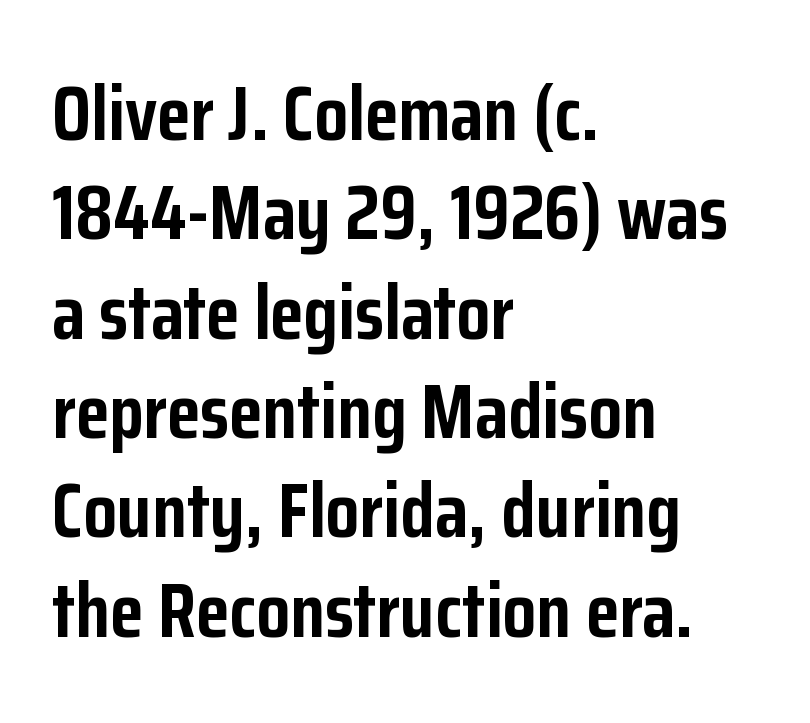
Q: Is the text bold? A: Yes.
Q: Is the text italic (slanted)? A: No, it is upright.
Q: Is the typeface a serif or a sans-serif typeface? A: Sans-serif.
Q: Is the text underlined? A: No.
Q: How is the paragraph aligned? A: Left-aligned.
Q: Is the spacing between letters normal or unusually wide? A: Normal.
Q: Is the spacing between lines tight, normal or loose? A: Normal.
Q: Width (condensed, normal, or wide)? A: Condensed.
Q: Stroke contrast? A: Low.
Q: x-height? A: Medium.
Q: Monospaced? A: No.
